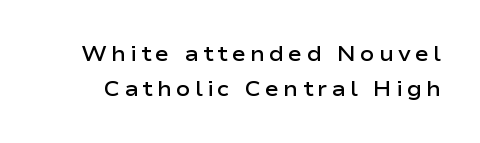
Stems and bowls a touch heavier than normal — semibold. The specimen omits any rule beneath the text block's lines. When letters stand straight like this, we call the style roman or upright. These lines have a slow, spaced-out rhythm from letter to letter.
